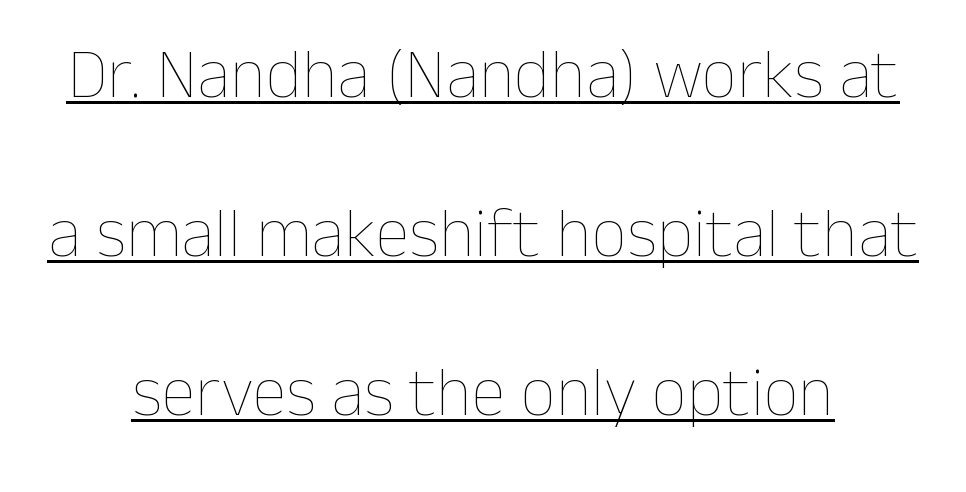
The image shows 70 px thin type, upright; set loose line spacing (2.27x), normal letter spacing, underlined; low stroke contrast and a medium x-height.
